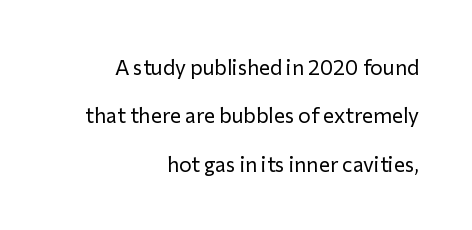
The image shows 21 px text type, upright; set right-aligned, loose line spacing (2.3x), normal letter spacing, not underlined.
